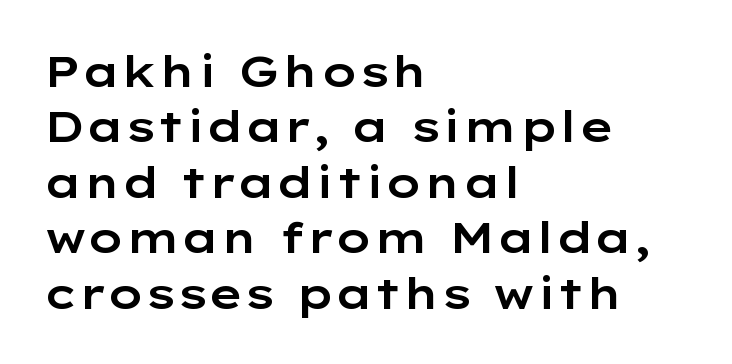
Q: Is the text italic (slanted)? A: No, it is upright.
Q: Is the typeface a serif or a sans-serif typeface? A: Sans-serif.
Q: Is the text underlined? A: No.
Q: How is the paragraph aligned? A: Left-aligned.
Q: Is the spacing between letters normal or unusually wide? A: Normal.
Q: Is the spacing between lines tight, normal or loose? A: Normal.
Q: Width (condensed, normal, or wide)? A: Wide.
Q: Stroke contrast? A: Low.
Q: x-height? A: Medium.
Q: Monospaced? A: No.
